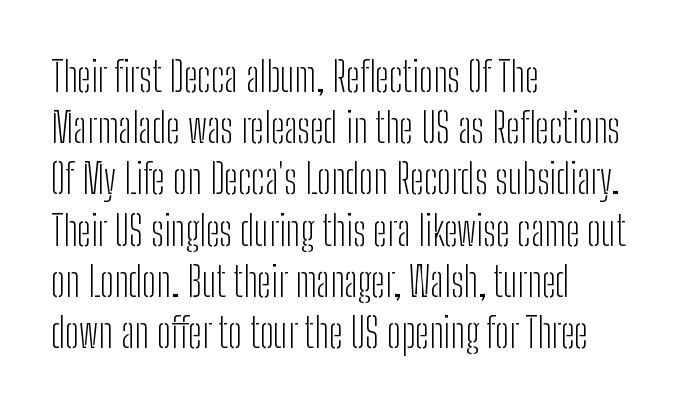
Q: Is the text bold? A: No.
Q: Is the text italic (slanted)? A: No, it is upright.
Q: Is the typeface a serif or a sans-serif typeface? A: Sans-serif.
Q: Is the text underlined? A: No.
Q: How is the paragraph aligned? A: Left-aligned.
Q: Is the spacing between letters normal or unusually wide? A: Normal.
Q: Is the spacing between lines tight, normal or loose? A: Normal.
Q: Width (condensed, normal, or wide)? A: Condensed.
Q: Stroke contrast? A: Low.
Q: x-height? A: Medium.
Q: Monospaced? A: No.
